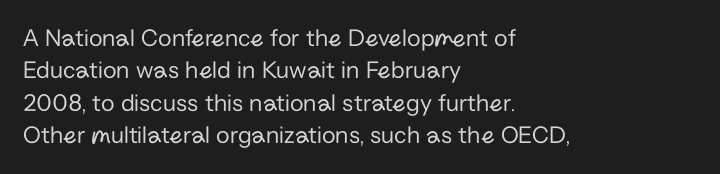
The words here are not underlined. Whoever set this chose a conventional vertical rhythm. Honestly, the letter spacing is just normal — you wouldn't notice it. Tall strokes in this sample are plumb rather than angled. Compared with a centered layout, this one pins lines to the left instead. The weight tops out at a normal text grade.
